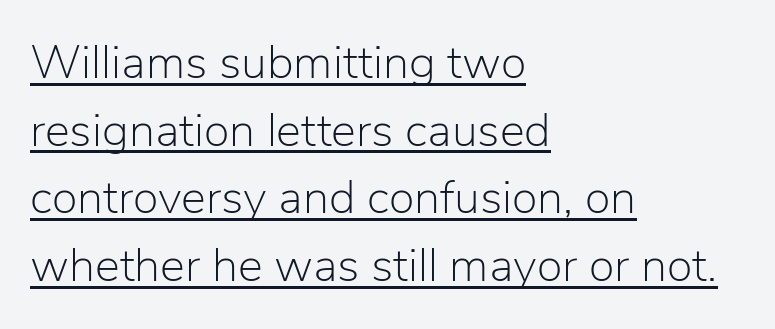
{"serif": "no", "italic": "no", "bold": "no", "weight": "light", "width": "normal", "stroke_contrast": "low", "x_height": "medium", "monospaced": "no", "underline": "yes", "align": "left", "line_spacing": "normal", "line_spacing_ratio": 1.44, "letter_spacing": "normal", "letter_spacing_em": 0.0, "glyph_px": 47}
